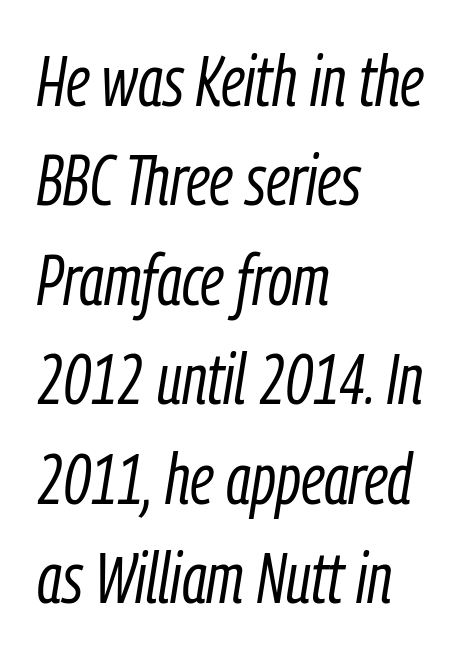
Q: Is the text bold? A: No.
Q: Is the text italic (slanted)? A: Yes, it leans right by about 9 degrees.
Q: Is the text underlined? A: No.
Q: How is the paragraph aligned? A: Left-aligned.
Q: Is the spacing between letters normal or unusually wide? A: Normal.
Q: Is the spacing between lines tight, normal or loose? A: Normal.
Q: Width (condensed, normal, or wide)? A: Condensed.
Q: Stroke contrast? A: Low.
Q: x-height? A: Medium.
Q: Monospaced? A: No.
